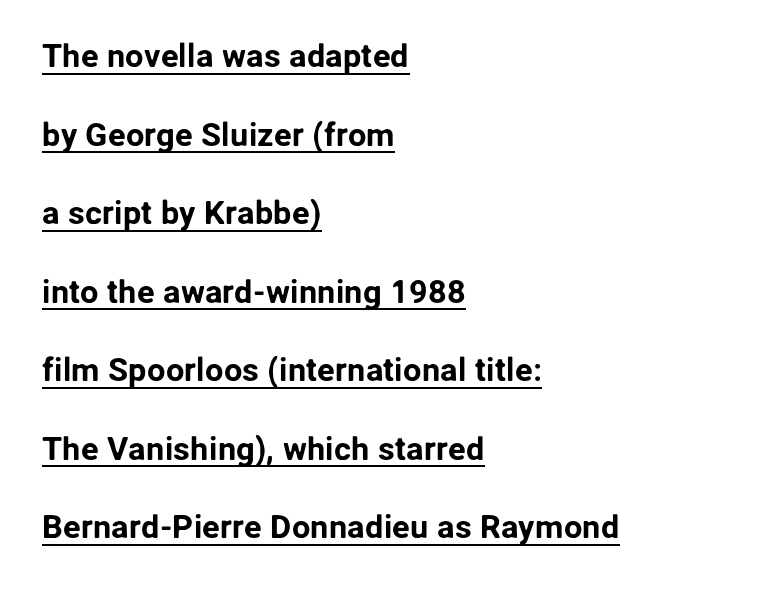
The image shows 33 px sans-serif type, upright; set left-aligned, loose line spacing (2.38x), normal letter spacing, underlined; low stroke contrast and a medium x-height.
